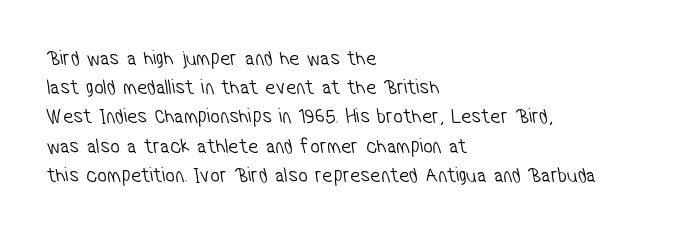
{"bold": "no", "underline": "no", "align": "left", "line_spacing": "normal", "line_spacing_ratio": 1.39, "letter_spacing": "normal", "letter_spacing_em": 0.0, "glyph_px": 21}
